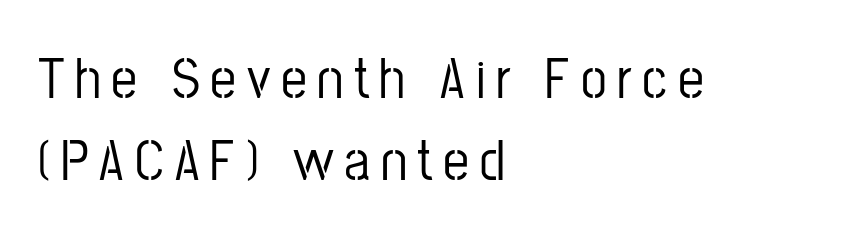
Q: Is the text italic (slanted)? A: No, it is upright.
Q: Is the typeface a serif or a sans-serif typeface? A: Sans-serif.
Q: Is the text underlined? A: No.
Q: How is the paragraph aligned? A: Left-aligned.
Q: Is the spacing between lines tight, normal or loose? A: Normal.
Q: Width (condensed, normal, or wide)? A: Condensed.
Q: Stroke contrast? A: Low.
Q: x-height? A: Medium.
Q: Monospaced? A: No.
